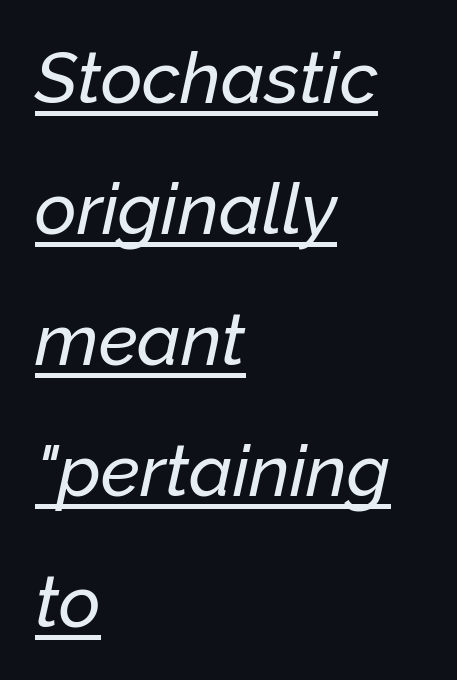
Q: Is the text italic (slanted)? A: Yes, it leans right by about 12 degrees.
Q: Is the text underlined? A: Yes.
Q: How is the paragraph aligned? A: Left-aligned.
Q: Is the spacing between letters normal or unusually wide? A: Normal.
Q: Width (condensed, normal, or wide)? A: Normal.
Q: Stroke contrast? A: Low.
Q: x-height? A: Medium.
Q: Monospaced? A: No.
